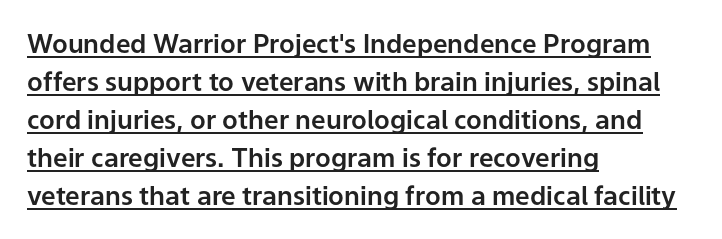
The image shows 26 px text type, upright; set left-aligned, normal line spacing (1.46x), normal letter spacing, underlined.
